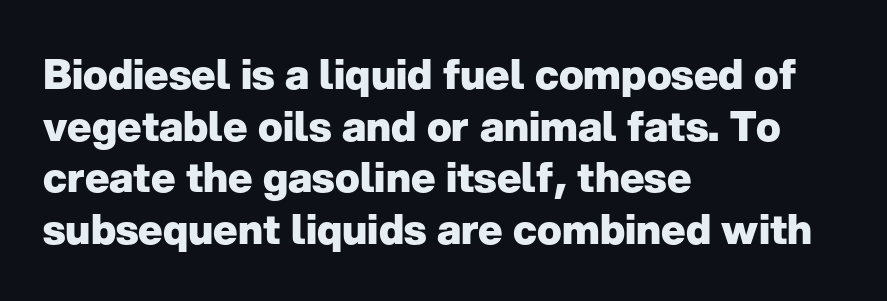
Thick stems and heavy bowls — unmistakably bold. I'd call this a sans setting — the letters go barefoot. The compositor pushed each line to the left boundary. A typesetter would call this zero additional tracking.
